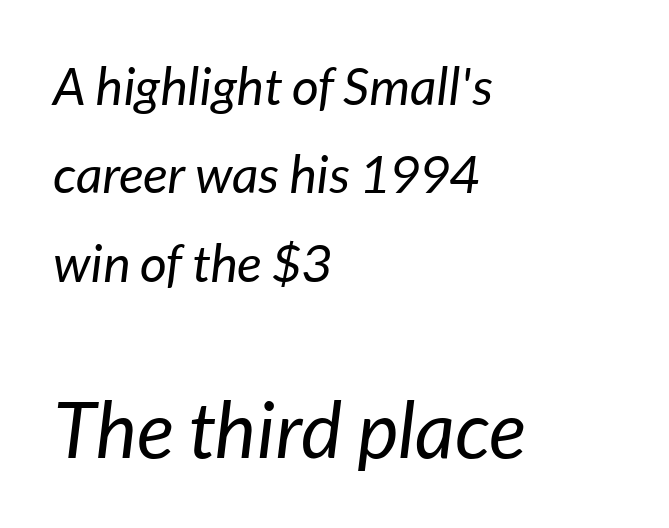
Does the leading feel generous? No, just average. The glyphs are unaccompanied by any horizontal stroke below them. Is this a fixed-width face? No — the glyphs have proportional, varying widths. Reading down the block, your eye returns to a fixed left position each line. Heft: none added — not bold.
